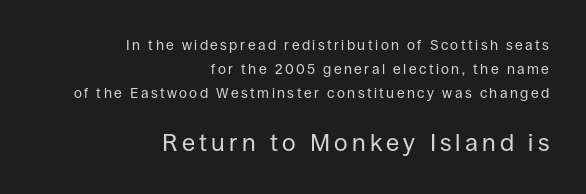
Visually, the bottom section dominates because its glyphs are scaled up. Caption: face not bold, strokes unweighted. Words float on clear page, feet unadorned. Quick note: not italic, upright. The setting favours the right margin, as signatures and pull-quotes sometimes do.
